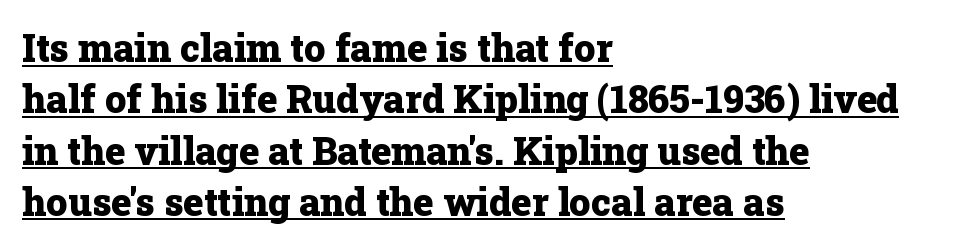
{"serif": "yes", "italic": "no", "bold": "yes", "weight": "heavy", "width": "normal", "stroke_contrast": "low", "x_height": "medium", "monospaced": "no", "underline": "yes", "align": "left", "line_spacing": "normal", "line_spacing_ratio": 1.35, "letter_spacing": "normal", "letter_spacing_em": 0.0, "glyph_px": 38}
